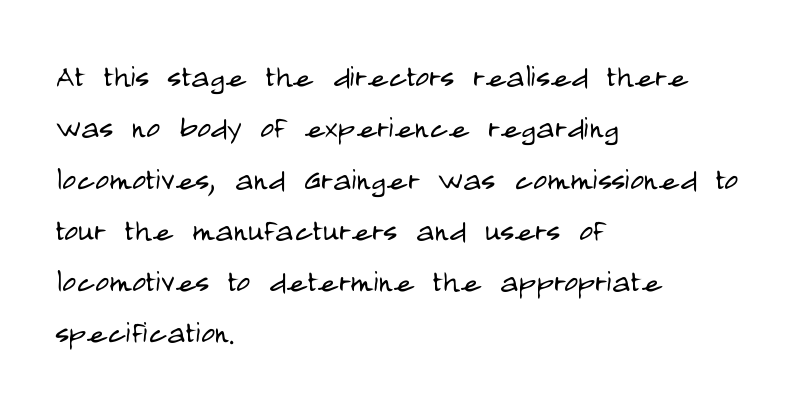
Anything drawn beneath the words? Only blank space. Vertically, the passage feels balanced, rows spaced as you'd expect. Weight: regular or lighter. Stroke terminals: plain, sans-serif.
